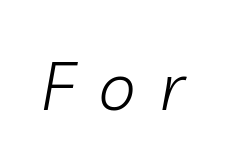
The image shows 68 px light type, italic (leaning right); set unusually wide letter spacing (+0.36 em), not underlined; low stroke contrast and a medium x-height.
